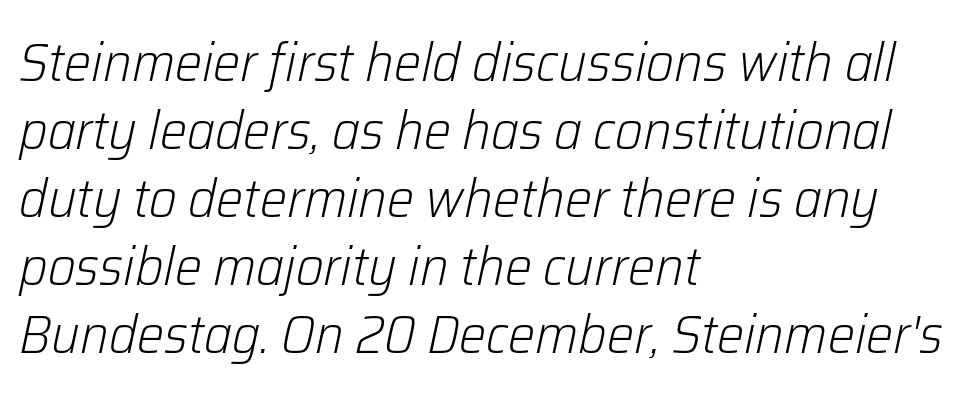
Q: Is the text bold? A: No.
Q: Is the text italic (slanted)? A: Yes, it leans right by about 12 degrees.
Q: Is the text underlined? A: No.
Q: How is the paragraph aligned? A: Left-aligned.
Q: Is the spacing between letters normal or unusually wide? A: Normal.
Q: Is the spacing between lines tight, normal or loose? A: Normal.
Q: Width (condensed, normal, or wide)? A: Normal.
Q: Stroke contrast? A: Low.
Q: x-height? A: Medium.
Q: Monospaced? A: No.
